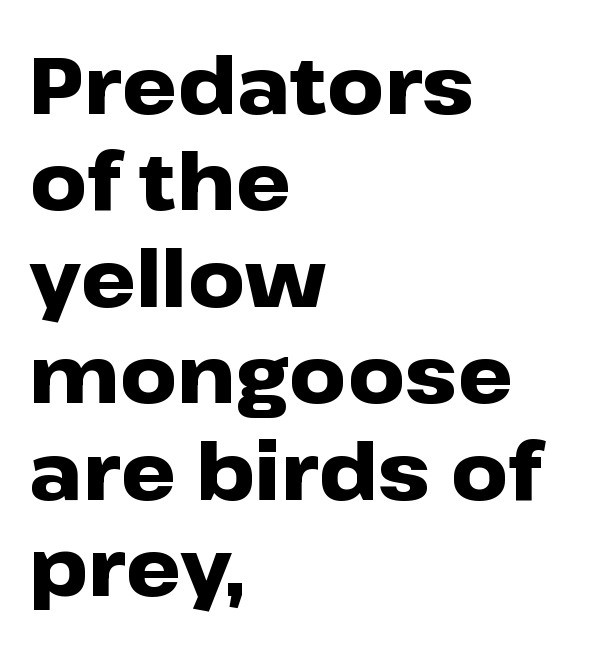
The image shows 79 px heavy, wide sans-serif type, upright; set left-aligned, line spacing 1.22x, normal letter spacing, not underlined; low stroke contrast and a medium x-height.
